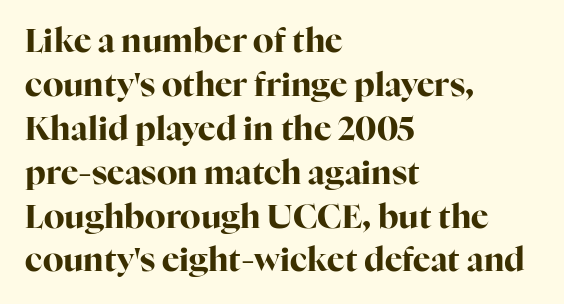
The image shows 33 px bold serif type, upright; set left-aligned, normal line spacing (1.33x), normal letter spacing, not underlined; high stroke contrast and a medium x-height.
